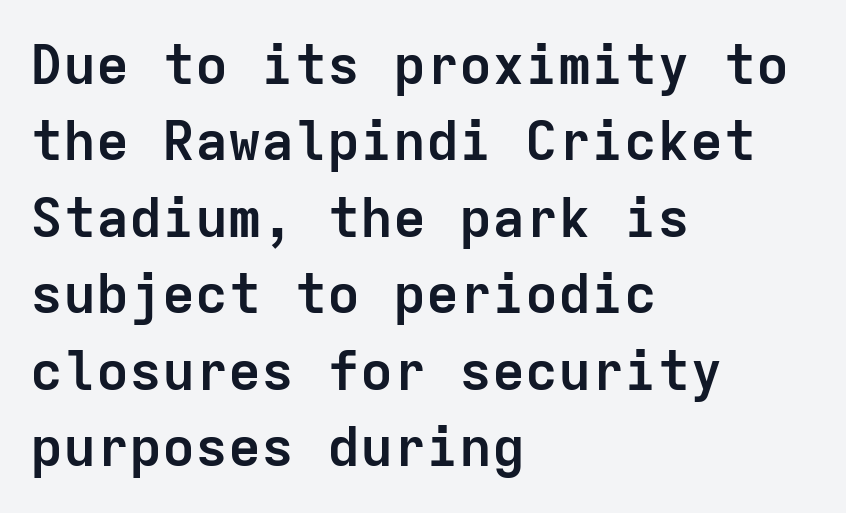
The image shows 55 px semibold sans-serif type, upright, monospaced; set left-aligned, normal line spacing (1.39x), normal letter spacing, not underlined; low stroke contrast and a medium x-height.
